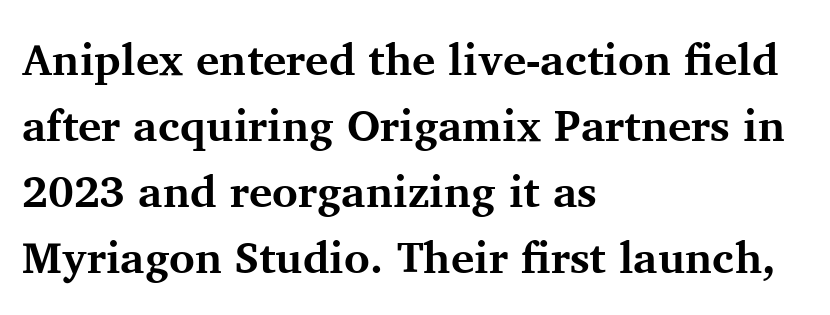
Q: Is the text bold? A: Yes.
Q: Is the text italic (slanted)? A: No, it is upright.
Q: Is the typeface a serif or a sans-serif typeface? A: Serif.
Q: Is the text underlined? A: No.
Q: How is the paragraph aligned? A: Left-aligned.
Q: Is the spacing between letters normal or unusually wide? A: Normal.
Q: Is the spacing between lines tight, normal or loose? A: Normal.
Q: Width (condensed, normal, or wide)? A: Normal.
Q: Stroke contrast? A: Medium.
Q: x-height? A: Medium.
Q: Monospaced? A: No.
